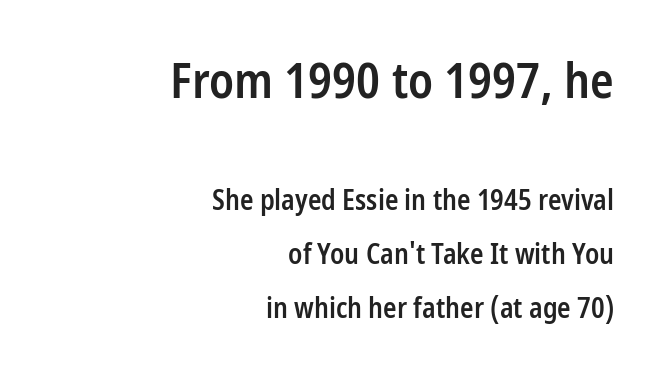
Q: Is the text bold? A: Semi-bold.
Q: Is the text italic (slanted)? A: No, it is upright.
Q: Is the typeface a serif or a sans-serif typeface? A: Sans-serif.
Q: Is the text underlined? A: No.
Q: How is the paragraph aligned? A: Right-aligned.
Q: Is the spacing between letters normal or unusually wide? A: Normal.
Q: Is the spacing between lines tight, normal or loose? A: Loose.
Q: Which block of text is set in a larger size, the first (top) or the second (bottom)? A: The first (top) one.
Q: Width (condensed, normal, or wide)? A: Condensed.
Q: Stroke contrast? A: Low.
Q: x-height? A: Medium.
Q: Monospaced? A: No.
